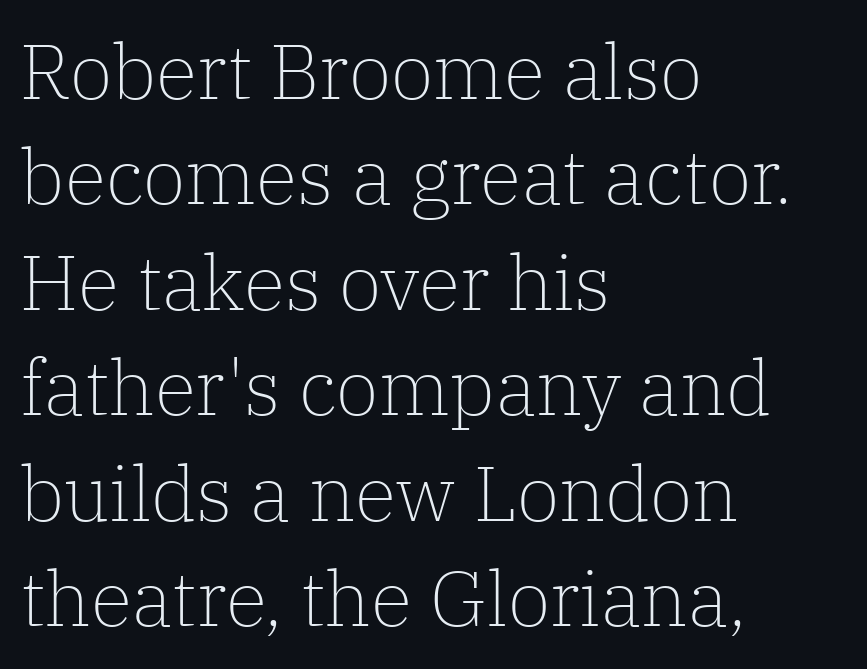
Q: Is the text bold? A: No.
Q: Is the text italic (slanted)? A: No, it is upright.
Q: Is the typeface a serif or a sans-serif typeface? A: Serif.
Q: Is the text underlined? A: No.
Q: How is the paragraph aligned? A: Left-aligned.
Q: Is the spacing between letters normal or unusually wide? A: Normal.
Q: Is the spacing between lines tight, normal or loose? A: Normal.
Q: Width (condensed, normal, or wide)? A: Normal.
Q: Stroke contrast? A: Low.
Q: x-height? A: Medium.
Q: Monospaced? A: No.
